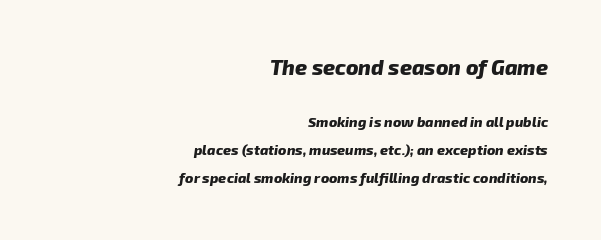
The image shows 21 px bold type; set right-aligned, loose line spacing (2.01x), normal letter spacing, not underlined; the first (top) block is 1.5x larger.
